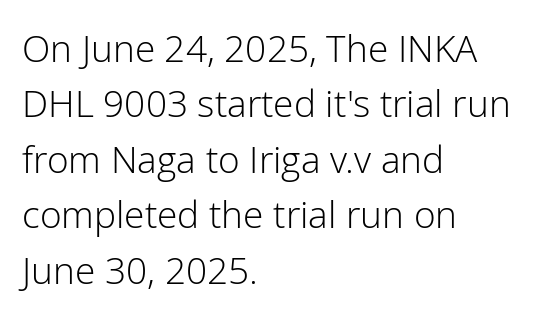
The letters stand upright; this is a roman face. Weight class: somewhere from thin through regular. The ragged edge is on the right, which tells us the setting is flush left. What's the leading like? Ordinary, nothing unusual. A sans-serif font was chosen for this passage. Check the space under the baseline: it is left empty.
